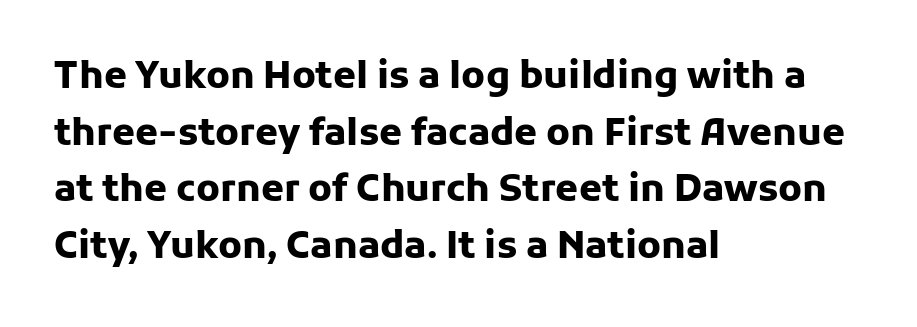
Short and long lines alike share a common starting point at left. The type sits square on the baseline with zero lean. The font is running at its bold setting. A bare baseline throughout the passage. These lines are rendered in a variable-pitch font. The rows are spaced the way most documents space them.
